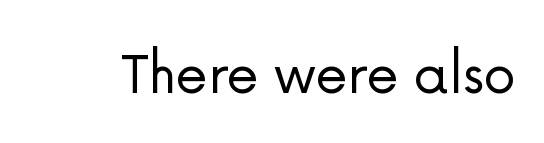
The image shows 65 px light sans-serif type, upright; set normal letter spacing, not underlined; low stroke contrast and a medium x-height.
